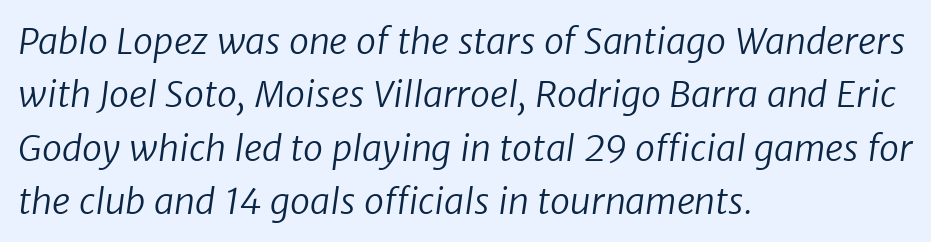
{"serif": "no", "bold": "no", "weight": "regular", "width": "normal", "stroke_contrast": "low", "x_height": "medium", "monospaced": "no", "underline": "no", "align": "left", "line_spacing": "normal", "line_spacing_ratio": 1.48, "letter_spacing": "normal", "letter_spacing_em": 0.0, "glyph_px": 36}
